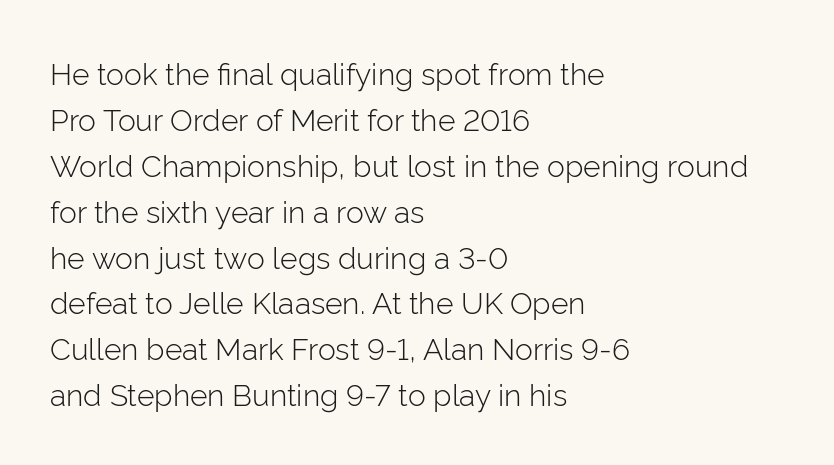
{"serif": "no", "italic": "no", "bold": "no", "weight": "light", "width": "normal", "stroke_contrast": "low", "x_height": "medium", "monospaced": "no", "underline": "no", "align": "left", "line_spacing": "normal", "line_spacing_ratio": 1.53, "letter_spacing": "normal", "letter_spacing_em": 0.0, "glyph_px": 30}
